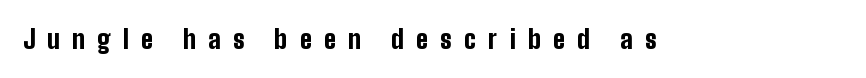
Q: Is the text bold? A: Yes.
Q: Is the text italic (slanted)? A: No, it is upright.
Q: Is the text underlined? A: No.
Q: Is the spacing between letters normal or unusually wide? A: Unusually wide.
